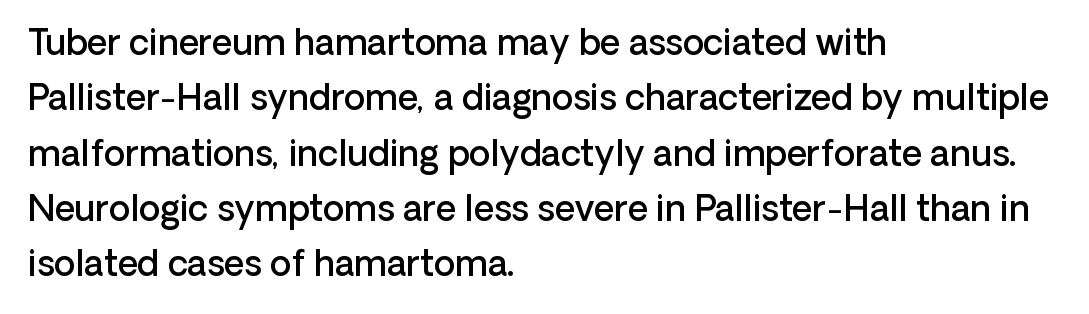
These lines are rendered in a variable-pitch font. This rendering uses left alignment, leaving the right contour irregular. Note: no serifs on the glyphs. How would I describe the line gaps? Plain and ordinary. Posture: upright roman.
